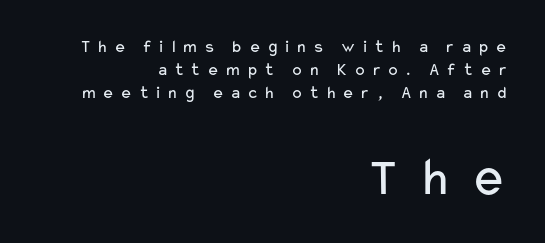
The image shows 55 px regular-weight, wide sans-serif type, upright; set right-aligned, normal line spacing (1.28x), unusually wide letter spacing (+0.31 em), not underlined; the second (bottom) block is 3.06x larger; low stroke contrast and a medium x-height.
